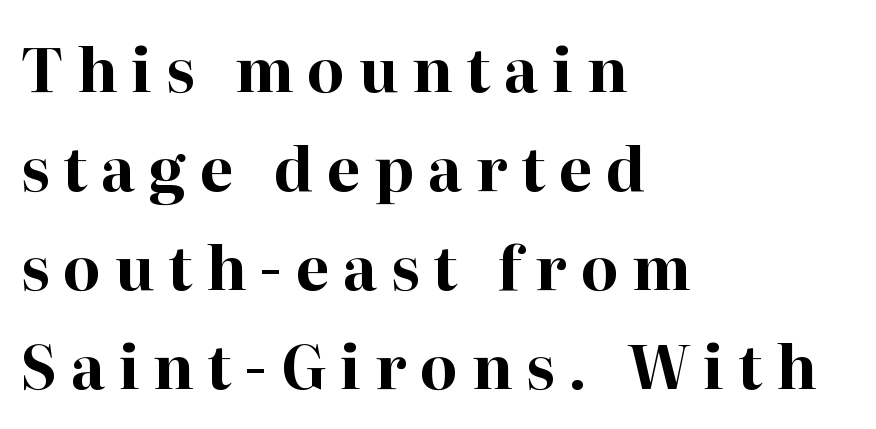
{"serif": "yes", "italic": "no", "bold": "yes", "weight": "bold", "width": "normal", "stroke_contrast": "high", "x_height": "medium", "monospaced": "no", "underline": "no", "align": "left", "line_spacing": "normal", "line_spacing_ratio": 1.65, "letter_spacing": "wide", "letter_spacing_em": 0.23, "glyph_px": 60}
